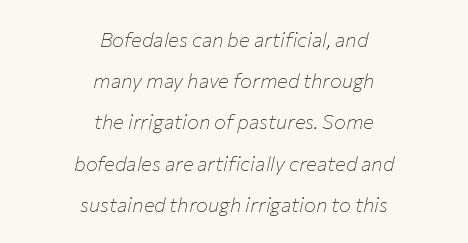
Q: Is the text bold? A: No.
Q: Is the text italic (slanted)? A: Yes, it leans right by about 12 degrees.
Q: Is the text underlined? A: No.
Q: How is the paragraph aligned? A: Centered.
Q: Is the spacing between letters normal or unusually wide? A: Normal.
Q: Is the spacing between lines tight, normal or loose? A: Loose.
